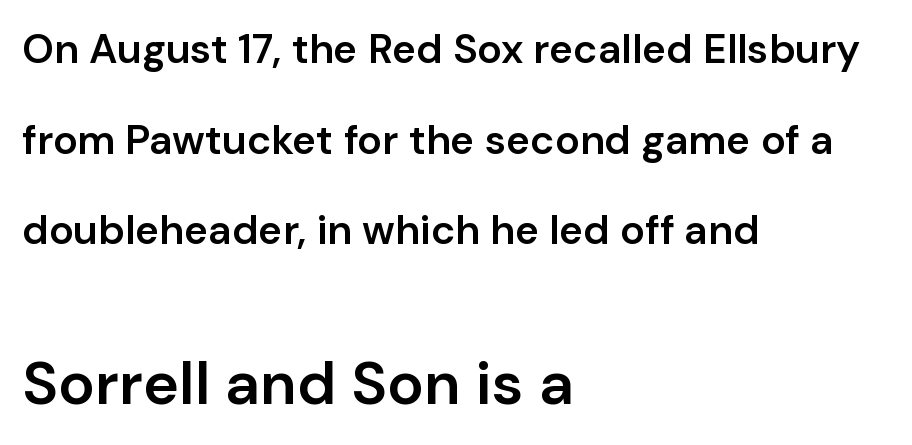
Q: Is the text bold? A: Semi-bold.
Q: Is the text italic (slanted)? A: No, it is upright.
Q: Is the typeface a serif or a sans-serif typeface? A: Sans-serif.
Q: Is the text underlined? A: No.
Q: How is the paragraph aligned? A: Left-aligned.
Q: Is the spacing between letters normal or unusually wide? A: Normal.
Q: Is the spacing between lines tight, normal or loose? A: Loose.
Q: Which block of text is set in a larger size, the first (top) or the second (bottom)? A: The second (bottom) one.
Q: Width (condensed, normal, or wide)? A: Normal.
Q: Stroke contrast? A: Low.
Q: x-height? A: Medium.
Q: Monospaced? A: No.
